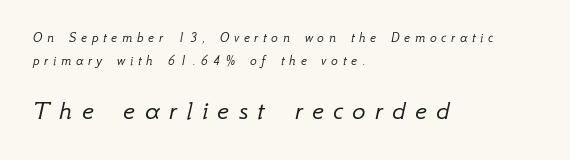
Q: Is the text bold? A: No.
Q: Is the text italic (slanted)? A: Yes, it leans right by about 12 degrees.
Q: Is the text underlined? A: No.
Q: How is the paragraph aligned? A: Left-aligned.
Q: Is the spacing between letters normal or unusually wide? A: Unusually wide.
Q: Is the spacing between lines tight, normal or loose? A: Normal.
Q: Which block of text is set in a larger size, the first (top) or the second (bottom)? A: The second (bottom) one.
Q: Width (condensed, normal, or wide)? A: Normal.
Q: Stroke contrast? A: Low.
Q: x-height? A: Small.
Q: Monospaced? A: No.
